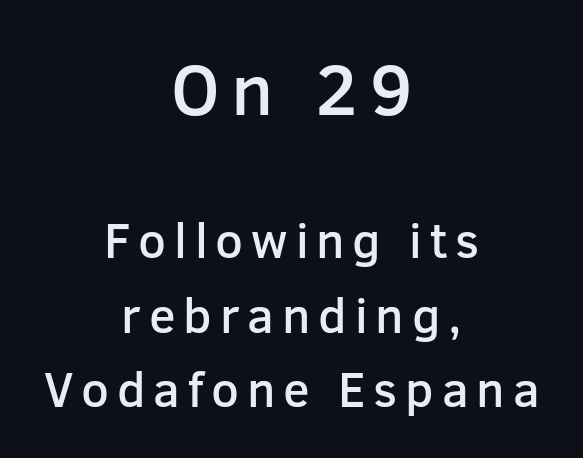
{"serif": "no", "italic": "no", "bold": "semi", "weight": "semibold", "width": "normal", "stroke_contrast": "low", "x_height": "medium", "monospaced": "no", "underline": "no", "align": "center", "line_spacing": "normal", "line_spacing_ratio": 1.52, "larger_block": "first", "size_ratio": 1.49, "glyph_px": 73}
